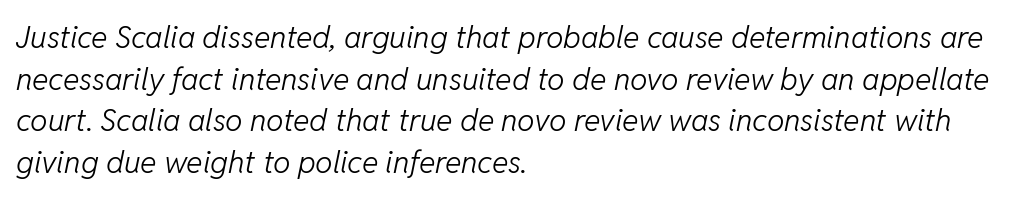
The image shows 31 px light type, italic (leaning right); set left-aligned, normal line spacing (1.34x), normal letter spacing, not underlined; low stroke contrast and a medium x-height.
